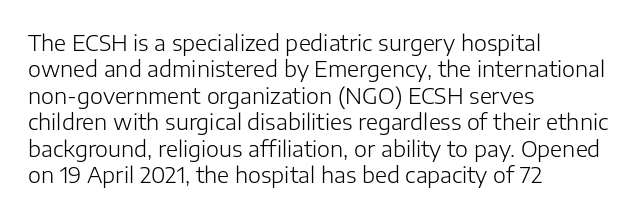
{"italic": "no", "bold": "no", "underline": "no", "align": "left", "line_spacing_ratio": 1.2, "letter_spacing": "normal", "letter_spacing_em": 0.0, "glyph_px": 22}
